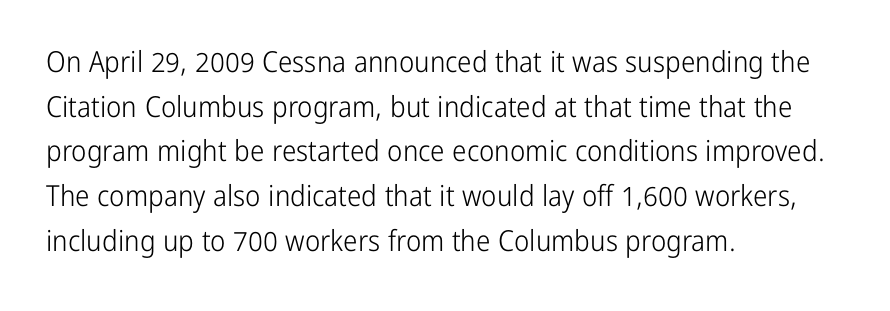
The image shows 29 px light, condensed sans-serif type, upright; set left-aligned, normal line spacing (1.54x), normal letter spacing, not underlined; low stroke contrast and a medium x-height.
